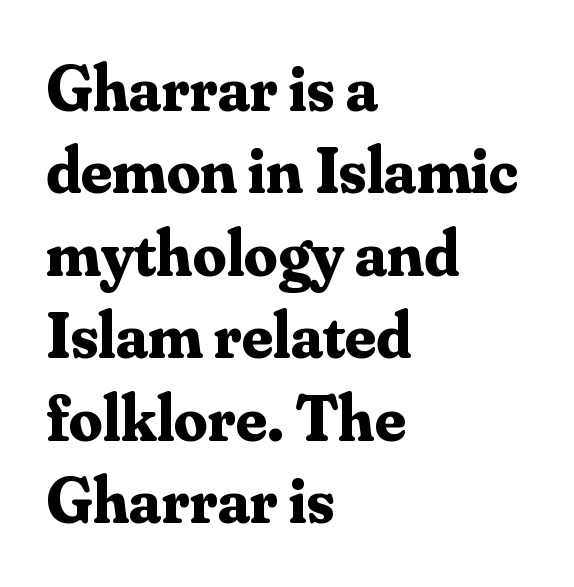
Does extra space separate the letters? No, they use regular spacing. The glyphs in this specimen are seriffed. Left-aligned paragraph, ragged on the right. The block of text has a typical density, with ordinary space between rows. Summary of weight: heavy, a full bold. Designer's note — italics off, roman on.
